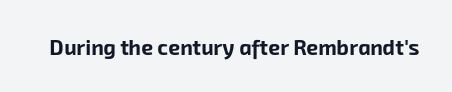
On the weight axis this lands at bold, roughly 700. Spacing between characters is what you'd get straight out of the box. Check under the words: just untouched page.
